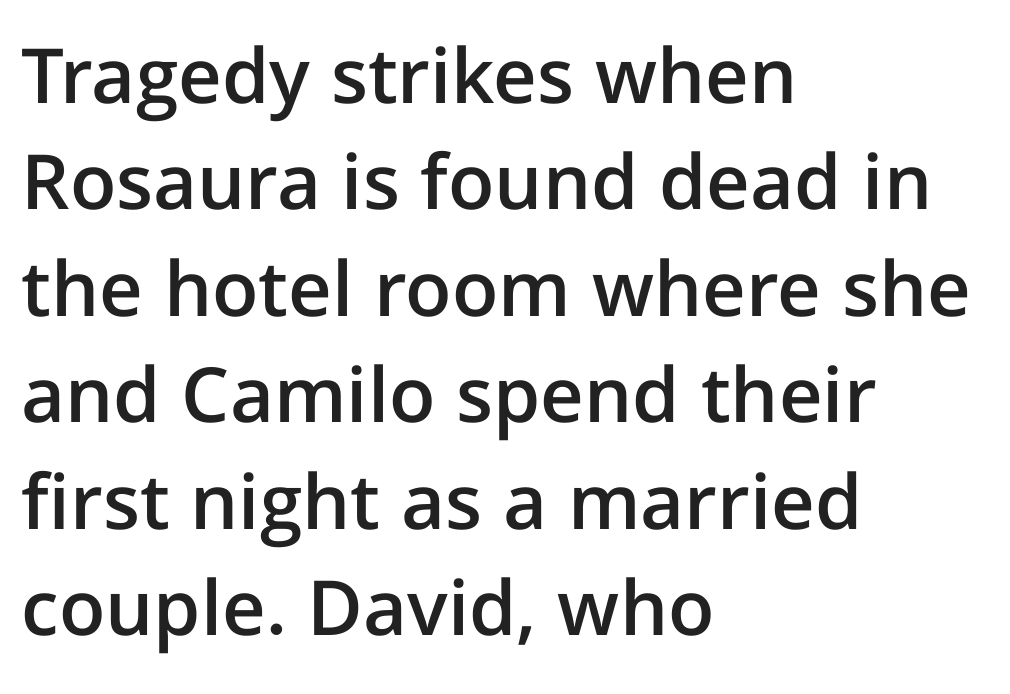
{"serif": "no", "italic": "no", "bold": "semi", "weight": "semibold", "width": "normal", "stroke_contrast": "low", "x_height": "medium", "monospaced": "no", "underline": "no", "align": "left", "line_spacing": "normal", "line_spacing_ratio": 1.4, "letter_spacing": "normal", "letter_spacing_em": 0.0, "glyph_px": 76}
